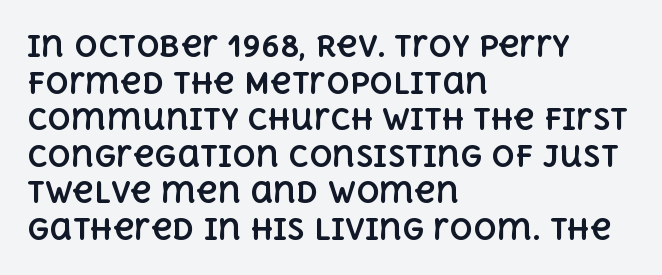
The image shows 29 px bold type, upright; set left-aligned, normal line spacing (1.26x), normal letter spacing, not underlined; a large x-height.
